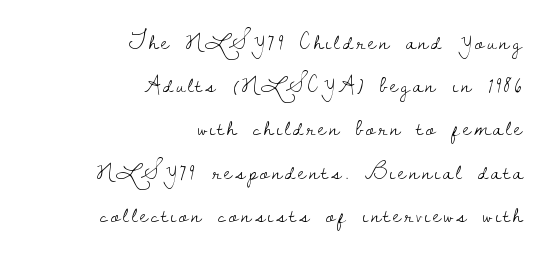
{"bold": "no", "underline": "no", "align": "right", "line_spacing_ratio": 1.8, "glyph_px": 24}
